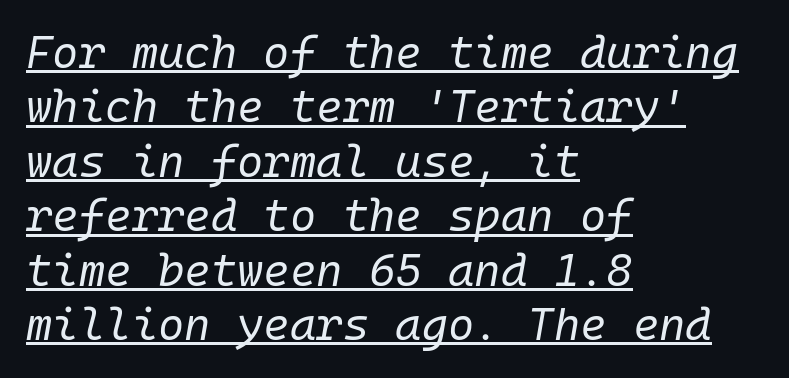
Q: Is the text bold? A: No.
Q: Is the text italic (slanted)? A: Yes, it leans right by about 10 degrees.
Q: Is the text underlined? A: Yes.
Q: How is the paragraph aligned? A: Left-aligned.
Q: Is the spacing between letters normal or unusually wide? A: Normal.
Q: Width (condensed, normal, or wide)? A: Normal.
Q: Stroke contrast? A: Low.
Q: x-height? A: Medium.
Q: Monospaced? A: Yes.
